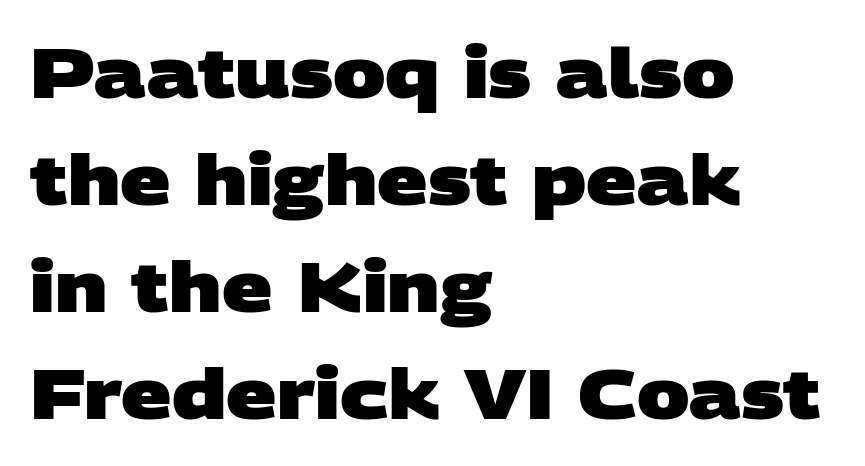
Type without underlining. The setting favours the left margin, as ordinary paragraphs usually do. The face used here is proportionally spaced, like ordinary book or web type. This block has exactly the height ordinary leading produces.
